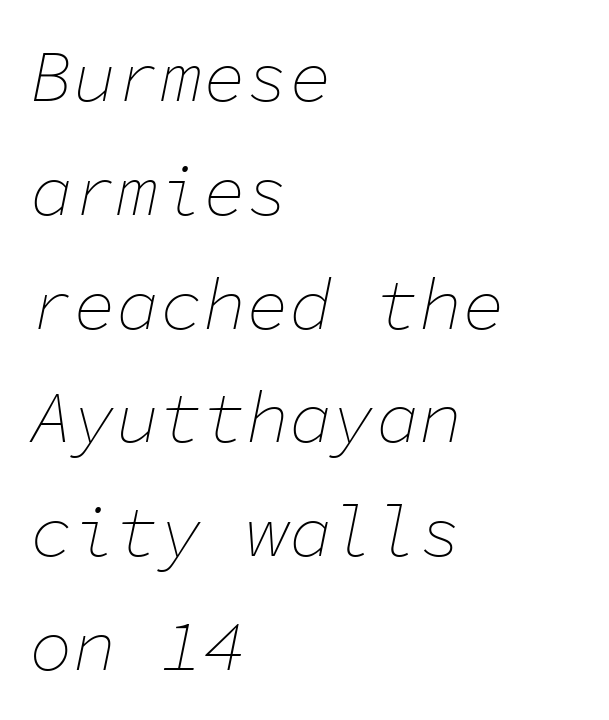
{"italic": "yes", "lean": "right", "slant_degrees": 11, "bold": "no", "weight": "thin", "width": "normal", "stroke_contrast": "low", "x_height": "medium", "monospaced": "yes", "underline": "no", "align": "left", "line_spacing": "normal", "line_spacing_ratio": 1.58, "letter_spacing": "normal", "letter_spacing_em": 0.0, "glyph_px": 72}
